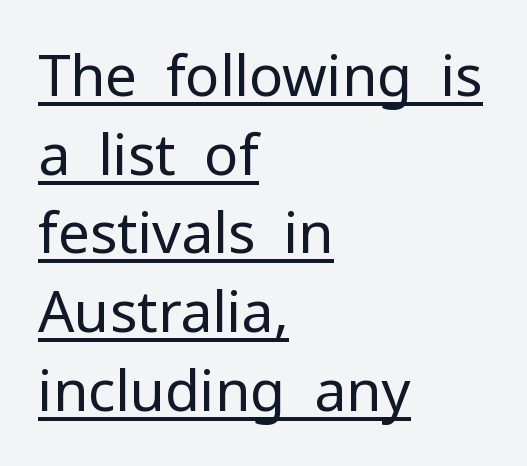
{"serif": "no", "italic": "no", "bold": "no", "weight": "regular", "width": "normal", "stroke_contrast": "low", "x_height": "medium", "monospaced": "no", "underline": "yes", "align": "left", "line_spacing": "normal", "line_spacing_ratio": 1.38, "letter_spacing": "normal", "letter_spacing_em": 0.0, "glyph_px": 57}
